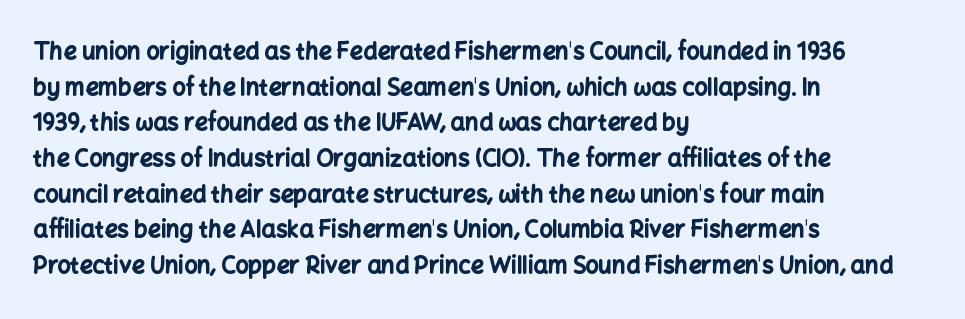
Q: Is the text bold? A: Yes.
Q: Is the text italic (slanted)? A: No, it is upright.
Q: Is the text underlined? A: No.
Q: How is the paragraph aligned? A: Left-aligned.
Q: Is the spacing between letters normal or unusually wide? A: Normal.
Q: Is the spacing between lines tight, normal or loose? A: Normal.
